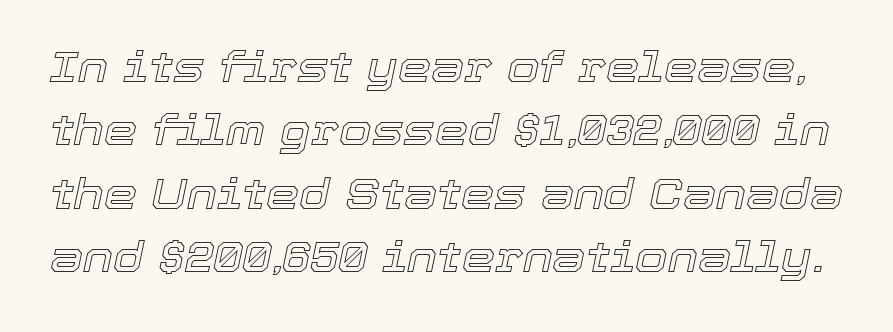
Successive baselines arrive at the customary interval. Lines of text with bare space underneath. The face used here is rendered with its standard letterfit. Would a proofreader flag this as italicized? Yes. Varying glyph widths throughout — classic text-font behaviour.
